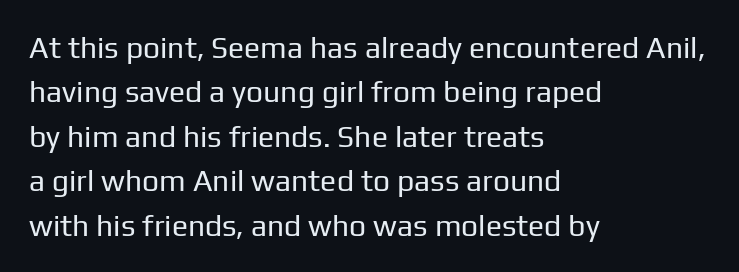
{"serif": "no", "italic": "no", "bold": "no", "weight": "regular", "width": "normal", "stroke_contrast": "low", "x_height": "medium", "monospaced": "no", "underline": "no", "align": "left", "line_spacing": "normal", "line_spacing_ratio": 1.48, "letter_spacing": "normal", "letter_spacing_em": 0.0, "glyph_px": 30}
